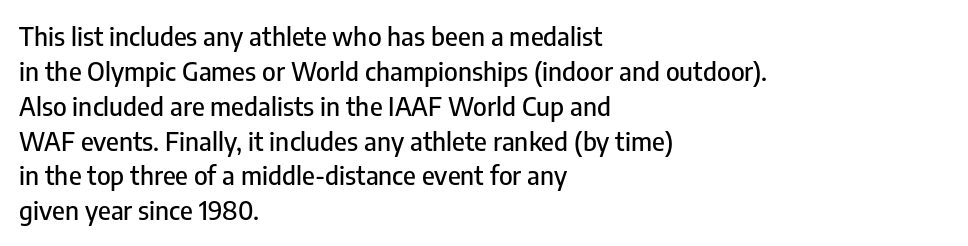
{"italic": "no", "underline": "no", "align": "left", "line_spacing": "normal", "line_spacing_ratio": 1.34, "letter_spacing": "normal", "letter_spacing_em": 0.0, "glyph_px": 26}
